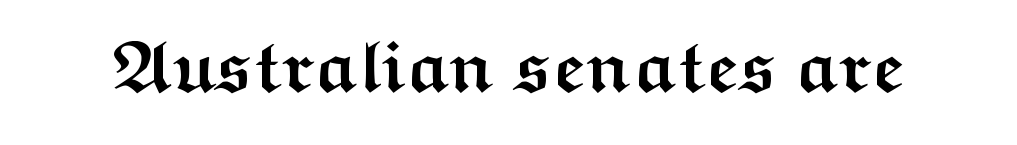
The image shows 72 px semibold, wide sans-serif type, upright; set normal letter spacing, not underlined; medium stroke contrast and a medium x-height.
